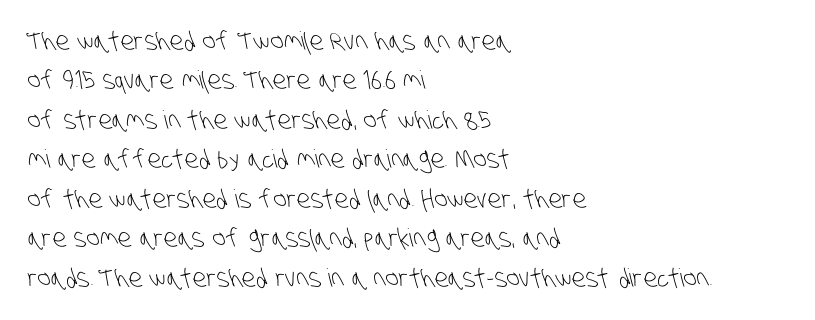
Descenders are the only things crossing below the line. Unbolded letterforms with no extra heft. The rows are spaced the way most documents space them. Where is the straight margin? On the left.
